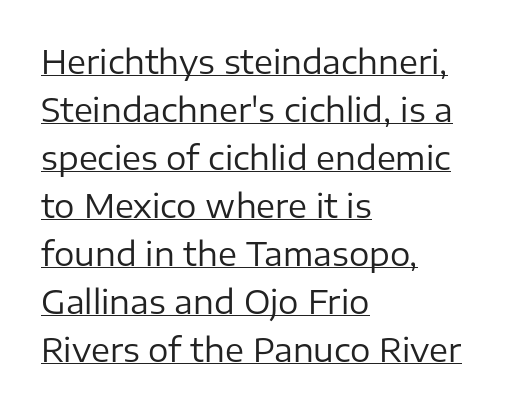
The image shows 32 px regular-weight sans-serif type, upright; set left-aligned, normal line spacing (1.5x), normal letter spacing, underlined; low stroke contrast and a medium x-height.
